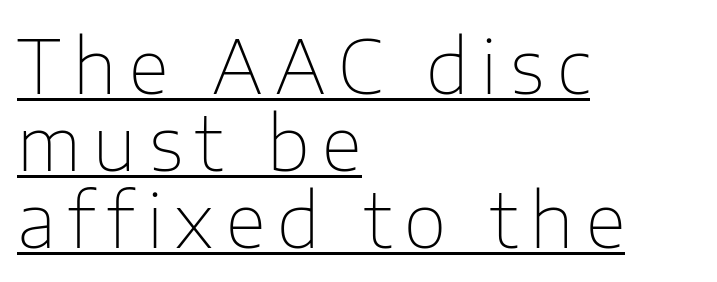
{"serif": "no", "italic": "no", "bold": "no", "weight": "thin", "width": "normal", "stroke_contrast": "low", "x_height": "medium", "monospaced": "no", "underline": "yes", "align": "left", "line_spacing": "tight", "line_spacing_ratio": 1.04, "glyph_px": 74}
